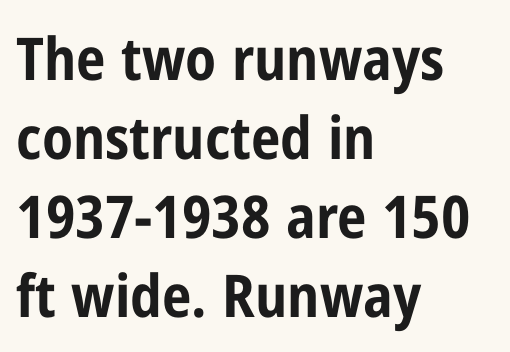
{"serif": "no", "italic": "no", "bold": "yes", "weight": "bold", "width": "condensed", "stroke_contrast": "low", "x_height": "medium", "monospaced": "no", "underline": "no", "align": "left", "line_spacing": "normal", "line_spacing_ratio": 1.34, "letter_spacing": "normal", "letter_spacing_em": 0.0, "glyph_px": 59}
